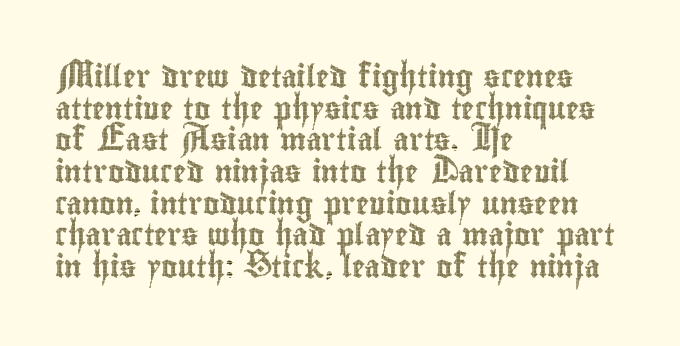
The image shows 22 px text type, upright; set left-aligned, normal line spacing (1.44x), normal letter spacing, not underlined.
